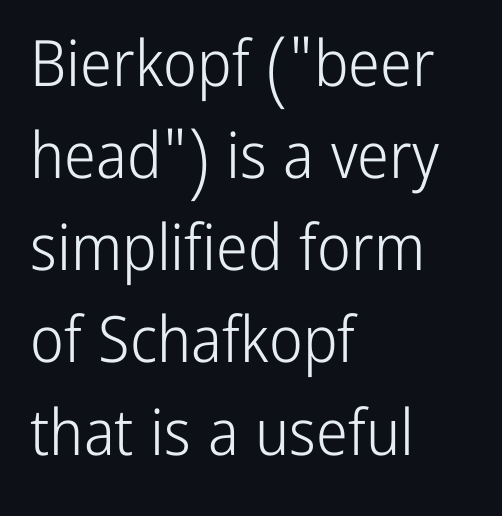
Each letter's strokes conclude bluntly, with no projecting serifs. Anything drawn beneath the words? Only blank space. Teacher's note: observe the even left margin — that is flush-left alignment. The designer left line spacing at the default. The passage shown has conventional tracking throughout. The weight tops out at a normal text grade.
